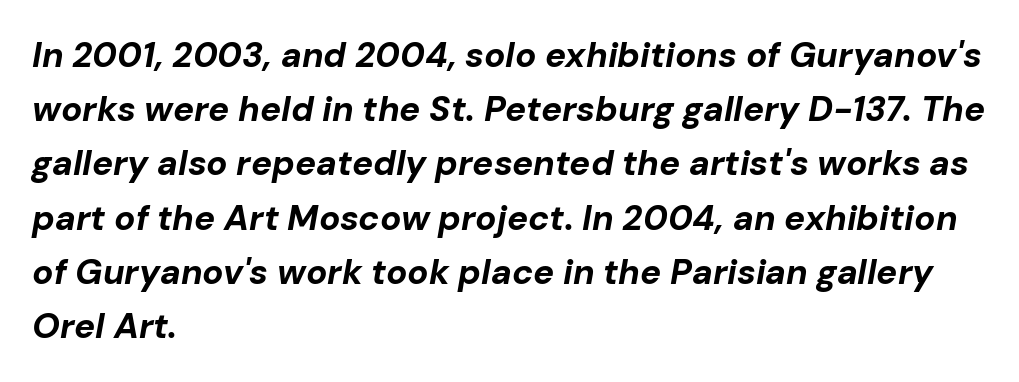
{"italic": "yes", "lean": "right", "slant_degrees": 10, "bold": "yes", "weight": "bold", "width": "normal", "stroke_contrast": "low", "x_height": "medium", "monospaced": "no", "underline": "no", "align": "left", "line_spacing": "normal", "line_spacing_ratio": 1.55, "letter_spacing": "normal", "letter_spacing_em": 0.0, "glyph_px": 35}
